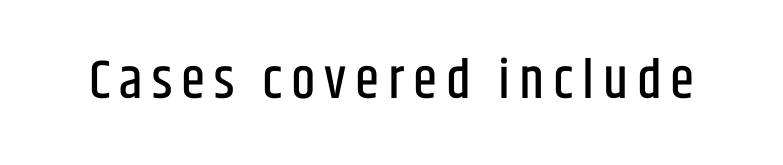
Q: Is the text italic (slanted)? A: No, it is upright.
Q: Is the typeface a serif or a sans-serif typeface? A: Sans-serif.
Q: Is the text underlined? A: No.
Q: Width (condensed, normal, or wide)? A: Condensed.
Q: Stroke contrast? A: Low.
Q: x-height? A: Large.
Q: Monospaced? A: No.
